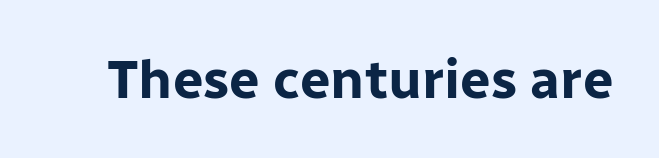
Q: Is the text bold? A: Yes.
Q: Is the text italic (slanted)? A: No, it is upright.
Q: Is the typeface a serif or a sans-serif typeface? A: Sans-serif.
Q: Is the text underlined? A: No.
Q: Is the spacing between letters normal or unusually wide? A: Normal.
Q: Width (condensed, normal, or wide)? A: Normal.
Q: Stroke contrast? A: Low.
Q: x-height? A: Medium.
Q: Monospaced? A: No.
